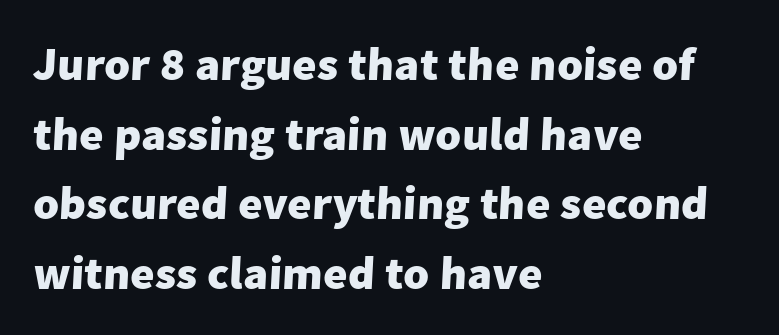
{"serif": "no", "bold": "yes", "weight": "heavy", "width": "normal", "stroke_contrast": "low", "x_height": "medium", "monospaced": "no", "underline": "no", "align": "left", "line_spacing": "normal", "line_spacing_ratio": 1.48, "letter_spacing": "normal", "letter_spacing_em": 0.0, "glyph_px": 47}
